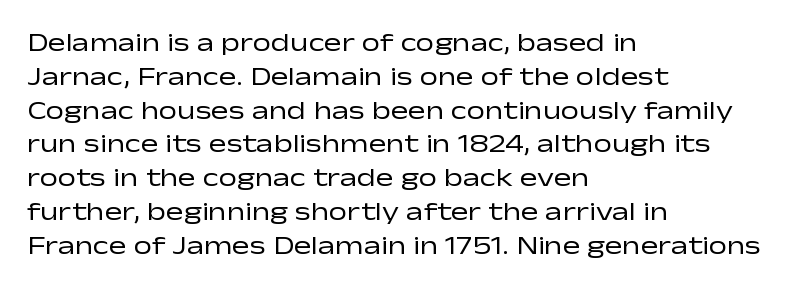
{"italic": "no", "bold": "no", "underline": "no", "align": "left", "line_spacing": "normal", "line_spacing_ratio": 1.3, "letter_spacing": "normal", "letter_spacing_em": 0.0, "glyph_px": 26}
